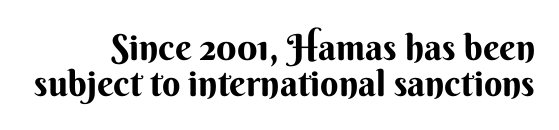
Q: Is the text bold? A: Yes.
Q: Is the text italic (slanted)? A: No, it is upright.
Q: Is the typeface a serif or a sans-serif typeface? A: Sans-serif.
Q: Is the text underlined? A: No.
Q: Is the spacing between letters normal or unusually wide? A: Normal.
Q: Is the spacing between lines tight, normal or loose? A: Tight.
Q: Width (condensed, normal, or wide)? A: Normal.
Q: Stroke contrast? A: Medium.
Q: x-height? A: Small.
Q: Monospaced? A: No.
